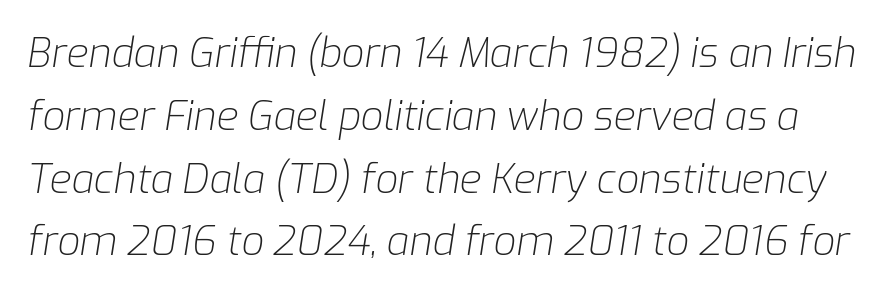
Baseline-to-baseline distance is the conventional proportion of letter height. Style check: oblique. Any mark beneath the type? The region is blank. The letters sit at their default tracking, neither squeezed nor spread. The rendering uses natural spacing where letterforms have individual widths.
